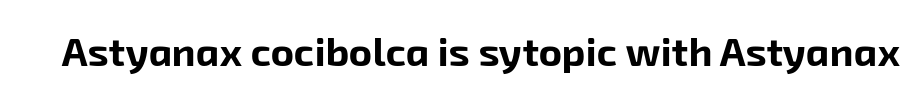
{"serif": "no", "bold": "yes", "weight": "bold", "width": "normal", "stroke_contrast": "low", "x_height": "medium", "monospaced": "no", "underline": "no", "letter_spacing": "normal", "letter_spacing_em": 0.0, "glyph_px": 40}
